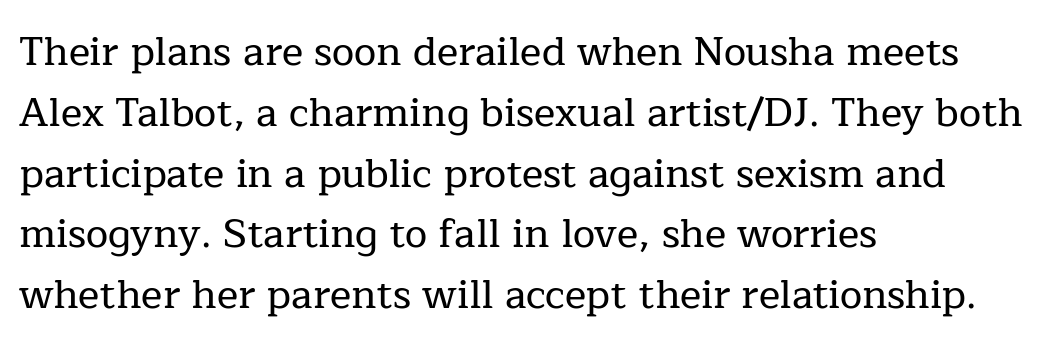
Q: Is the text italic (slanted)? A: No, it is upright.
Q: Is the typeface a serif or a sans-serif typeface? A: Serif.
Q: Is the text underlined? A: No.
Q: How is the paragraph aligned? A: Left-aligned.
Q: Is the spacing between letters normal or unusually wide? A: Normal.
Q: Is the spacing between lines tight, normal or loose? A: Normal.
Q: Width (condensed, normal, or wide)? A: Normal.
Q: Stroke contrast? A: Low.
Q: x-height? A: Medium.
Q: Monospaced? A: No.
